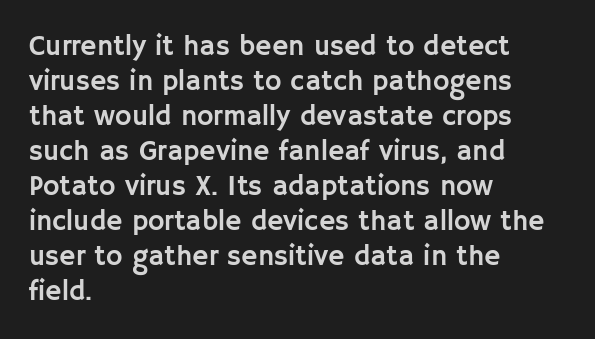
Teacher's note: observe the even left margin — that is flush-left alignment. Descender tails drop into unmarked territory. Unlike italic type, these characters show no tilt at all. Note the varied advance widths — an 'i' is clearly narrower than an 'm'. A typesetter would call this zero additional tracking.
